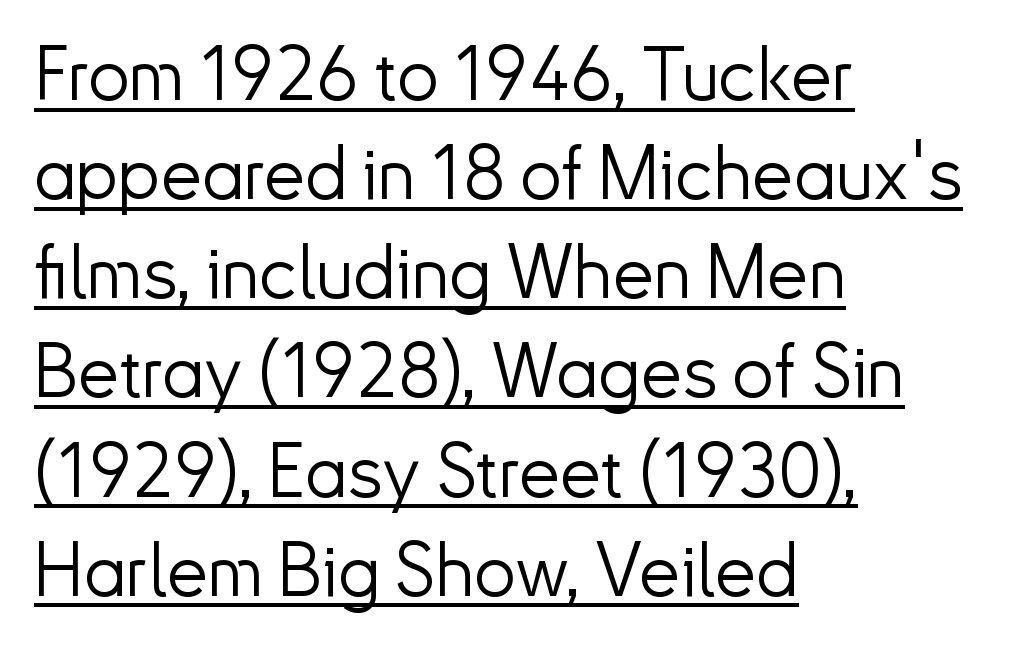
{"serif": "no", "italic": "no", "bold": "no", "weight": "light", "width": "normal", "stroke_contrast": "low", "x_height": "small", "monospaced": "no", "underline": "yes", "align": "left", "line_spacing": "normal", "line_spacing_ratio": 1.34, "letter_spacing": "normal", "letter_spacing_em": 0.0, "glyph_px": 74}
